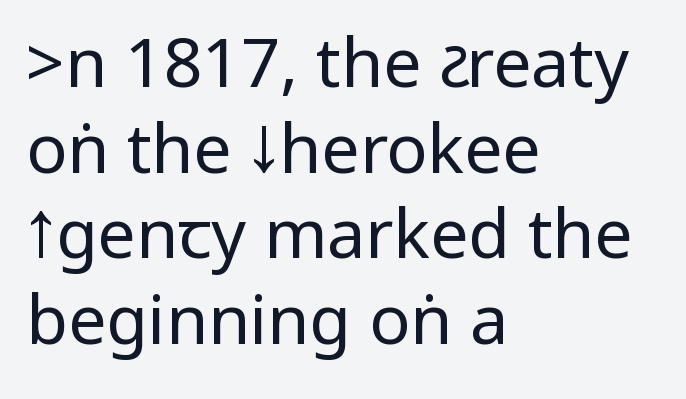
Q: Is the text bold? A: No.
Q: Is the text italic (slanted)? A: No, it is upright.
Q: Is the typeface a serif or a sans-serif typeface? A: Sans-serif.
Q: Is the text underlined? A: No.
Q: How is the paragraph aligned? A: Left-aligned.
Q: Is the spacing between letters normal or unusually wide? A: Normal.
Q: Is the spacing between lines tight, normal or loose? A: Normal.
Q: Width (condensed, normal, or wide)? A: Condensed.
Q: Stroke contrast? A: Low.
